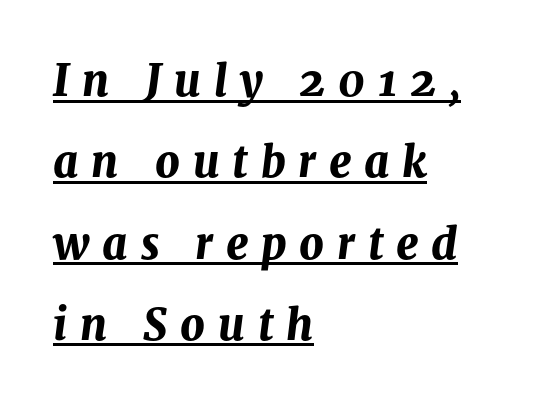
Q: Is the text bold? A: Yes.
Q: Is the text italic (slanted)? A: Yes, it leans right by about 8 degrees.
Q: Is the text underlined? A: Yes.
Q: How is the paragraph aligned? A: Left-aligned.
Q: Is the spacing between letters normal or unusually wide? A: Unusually wide.
Q: Width (condensed, normal, or wide)? A: Normal.
Q: Stroke contrast? A: Medium.
Q: x-height? A: Medium.
Q: Monospaced? A: No.
